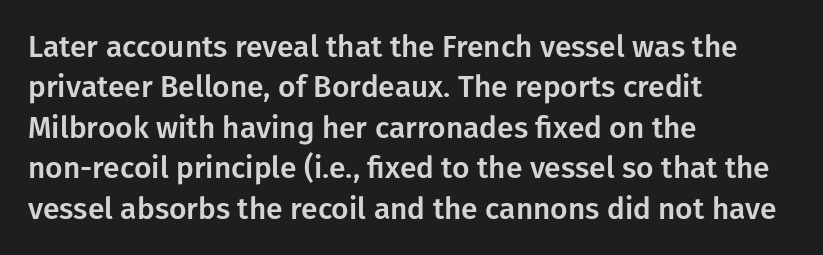
Q: Is the text italic (slanted)? A: No, it is upright.
Q: Is the typeface a serif or a sans-serif typeface? A: Sans-serif.
Q: Is the text underlined? A: No.
Q: How is the paragraph aligned? A: Left-aligned.
Q: Is the spacing between letters normal or unusually wide? A: Normal.
Q: Is the spacing between lines tight, normal or loose? A: Normal.
Q: Width (condensed, normal, or wide)? A: Normal.
Q: Stroke contrast? A: Low.
Q: x-height? A: Medium.
Q: Monospaced? A: No.
